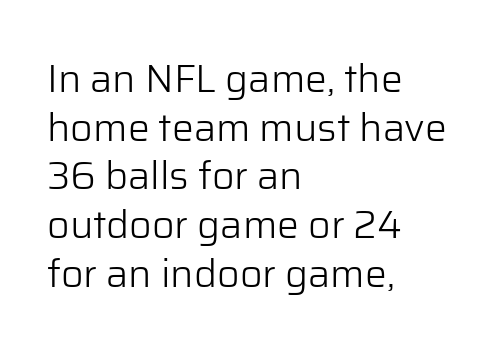
The image shows 39 px light sans-serif type, upright; set left-aligned, normal line spacing (1.25x), normal letter spacing, not underlined; low stroke contrast and a medium x-height.
